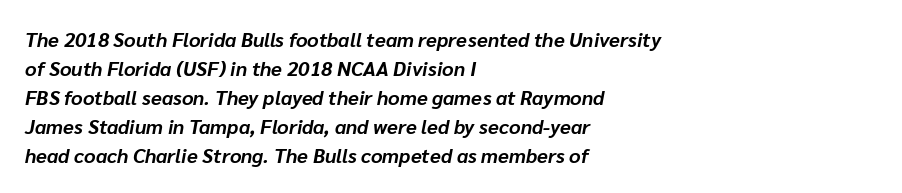
The image shows 20 px bold type, italic (leaning right); set left-aligned, normal line spacing (1.45x), normal letter spacing, not underlined.
